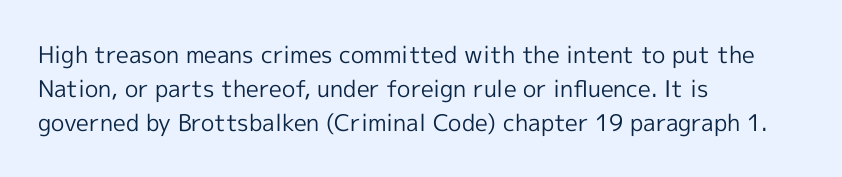
{"italic": "no", "bold": "no", "underline": "no", "align": "left", "line_spacing": "normal", "line_spacing_ratio": 1.47, "letter_spacing": "normal", "letter_spacing_em": 0.0, "glyph_px": 23}
